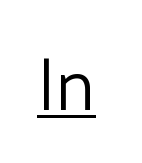
{"serif": "no", "italic": "no", "bold": "no", "weight": "light", "width": "normal", "stroke_contrast": "low", "x_height": "medium", "monospaced": "no", "underline": "yes", "letter_spacing": "normal", "letter_spacing_em": 0.0, "glyph_px": 73}
